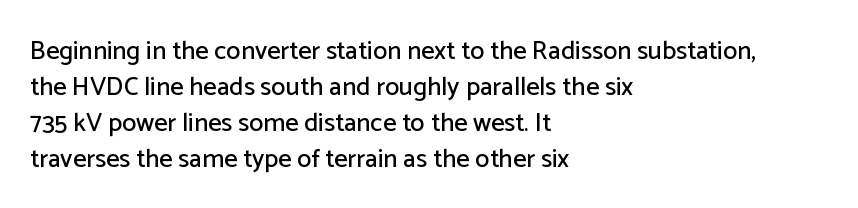
{"italic": "no", "underline": "no", "align": "left", "line_spacing": "normal", "line_spacing_ratio": 1.39, "letter_spacing": "normal", "letter_spacing_em": 0.0, "glyph_px": 26}
